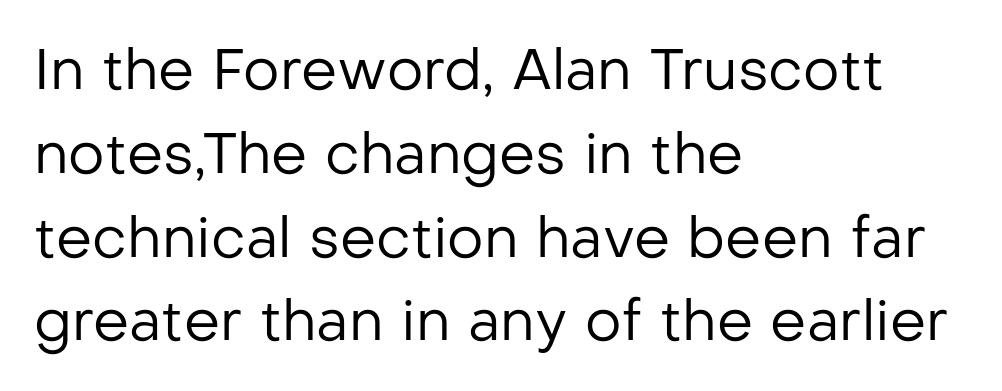
No word sits above an underline. The designer went with a sans here, leaving each stem footless. A typesetter would call this proportional, since set widths differ per character. The rendering keeps characters at their native spacing.
